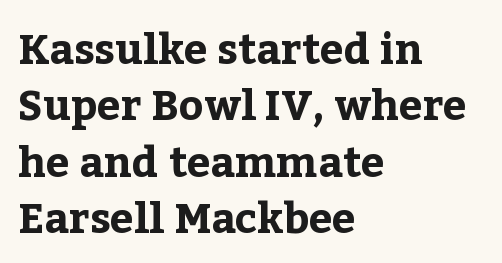
Q: Is the text bold? A: Yes.
Q: Is the text italic (slanted)? A: No, it is upright.
Q: Is the typeface a serif or a sans-serif typeface? A: Serif.
Q: Is the text underlined? A: No.
Q: How is the paragraph aligned? A: Left-aligned.
Q: Is the spacing between letters normal or unusually wide? A: Normal.
Q: Is the spacing between lines tight, normal or loose? A: Normal.
Q: Width (condensed, normal, or wide)? A: Normal.
Q: Stroke contrast? A: Low.
Q: x-height? A: Medium.
Q: Monospaced? A: No.
